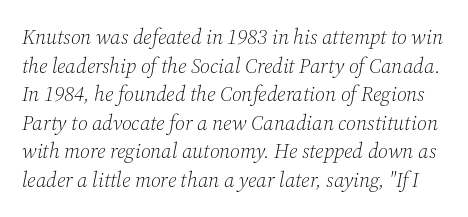
{"italic": "yes", "lean": "right", "slant_degrees": 12, "bold": "no", "underline": "no", "line_spacing": "normal", "line_spacing_ratio": 1.36, "letter_spacing": "normal", "letter_spacing_em": 0.0, "glyph_px": 21}
